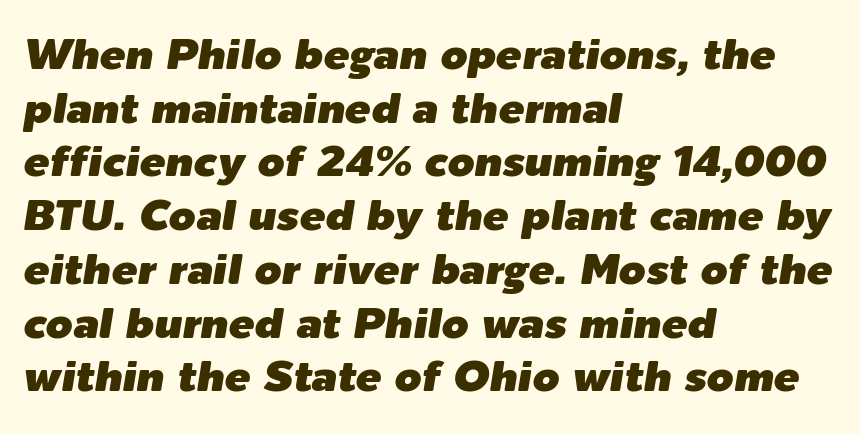
The axis of the letterforms is tilted away from vertical. The letters advance in unequal steps, a hallmark of proportional type. The zone under the glyphs is completely vacant. Vertically, the passage feels balanced, rows spaced as you'd expect. The lines are quadded left.
